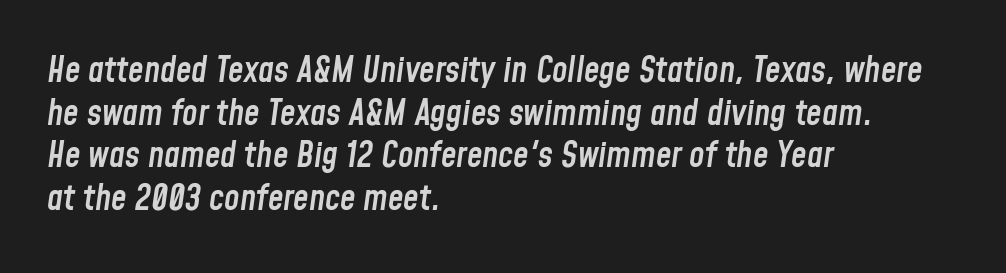
The image shows 35 px semibold, condensed type, italic (leaning right); set left-aligned, line spacing 1.22x, normal letter spacing, not underlined; low stroke contrast and a medium x-height.
